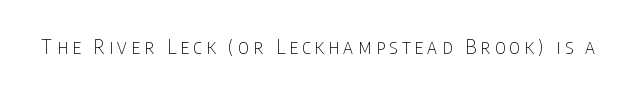
Q: Is the text bold? A: No.
Q: Is the text italic (slanted)? A: No, it is upright.
Q: Is the text underlined? A: No.
Q: Is the spacing between letters normal or unusually wide? A: Unusually wide.
